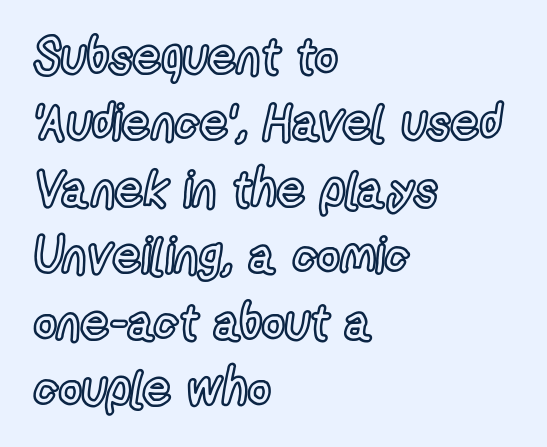
{"width": "condensed", "x_height": "medium", "monospaced": "no", "underline": "no", "align": "left", "line_spacing": "normal", "line_spacing_ratio": 1.33, "letter_spacing": "normal", "letter_spacing_em": 0.0, "glyph_px": 50}
